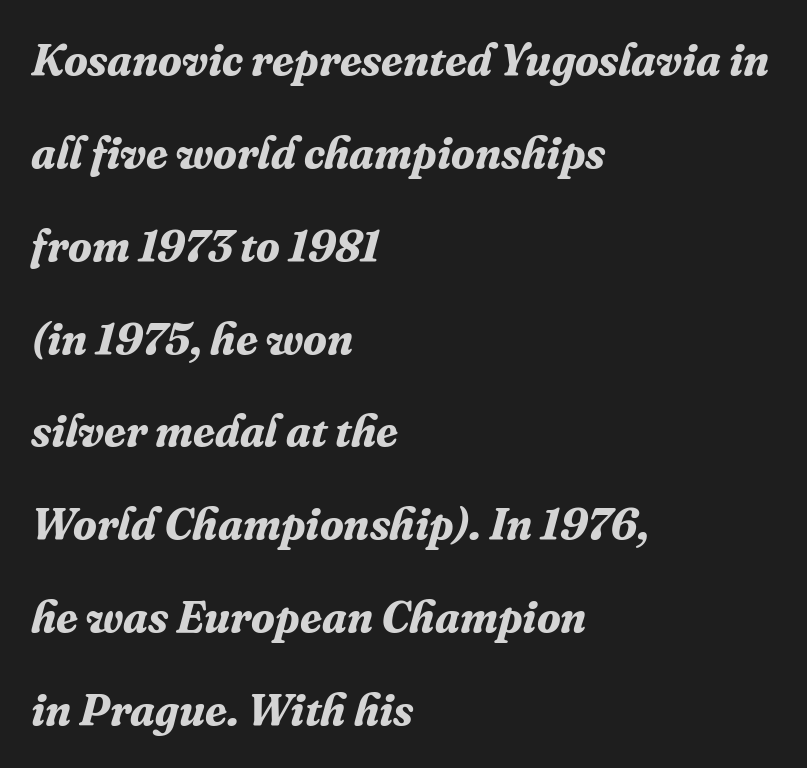
The image shows 44 px bold serif type, italic (leaning right); set left-aligned, loose line spacing (2.11x), normal letter spacing, not underlined; medium stroke contrast and a medium x-height.
